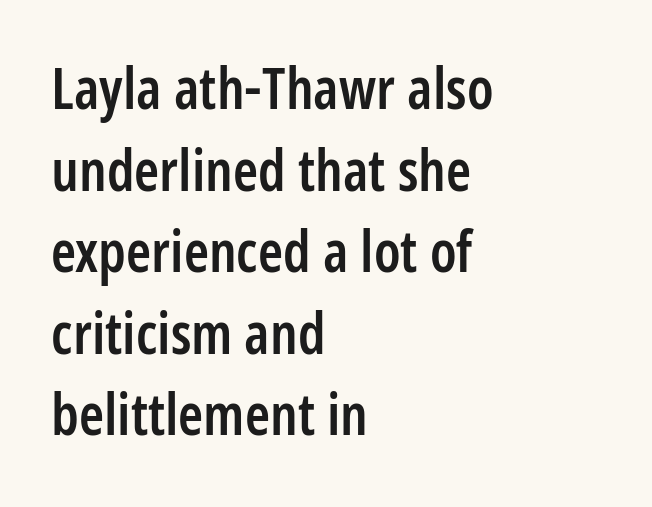
Q: Is the text bold? A: Semi-bold.
Q: Is the text italic (slanted)? A: No, it is upright.
Q: Is the typeface a serif or a sans-serif typeface? A: Sans-serif.
Q: Is the text underlined? A: No.
Q: How is the paragraph aligned? A: Left-aligned.
Q: Is the spacing between letters normal or unusually wide? A: Normal.
Q: Is the spacing between lines tight, normal or loose? A: Normal.
Q: Width (condensed, normal, or wide)? A: Condensed.
Q: Stroke contrast? A: Low.
Q: x-height? A: Medium.
Q: Monospaced? A: No.
